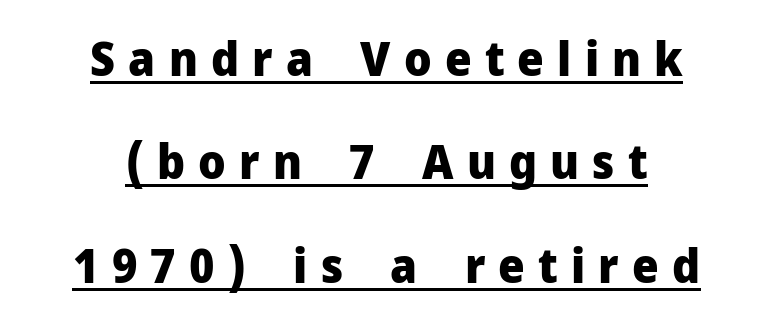
Q: Is the text bold? A: Yes.
Q: Is the text italic (slanted)? A: No, it is upright.
Q: Is the typeface a serif or a sans-serif typeface? A: Sans-serif.
Q: Is the text underlined? A: Yes.
Q: How is the paragraph aligned? A: Centered.
Q: Is the spacing between letters normal or unusually wide? A: Unusually wide.
Q: Is the spacing between lines tight, normal or loose? A: Loose.
Q: Width (condensed, normal, or wide)? A: Normal.
Q: Stroke contrast? A: Low.
Q: x-height? A: Medium.
Q: Monospaced? A: No.
